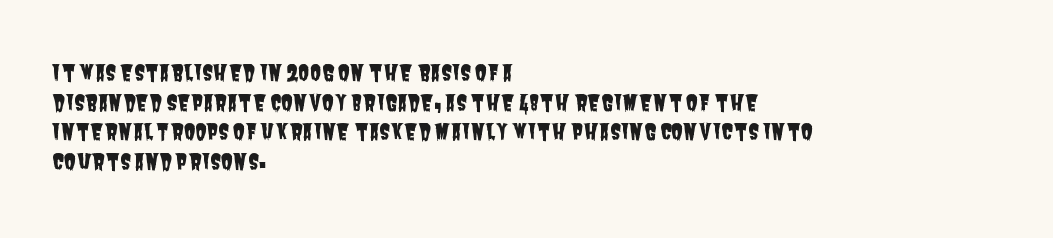
{"underline": "no", "align": "left", "line_spacing": "normal", "line_spacing_ratio": 1.35, "letter_spacing": "normal", "letter_spacing_em": 0.0, "glyph_px": 22}
